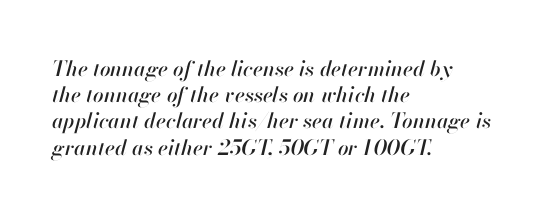
The rendering keeps characters at their native spacing. The rendering applies a slant to the glyphs. Check the space under the baseline: it is left empty. What's the leading like? Ordinary, nothing unusual. The paragraph has a hard left edge and a soft right edge.
